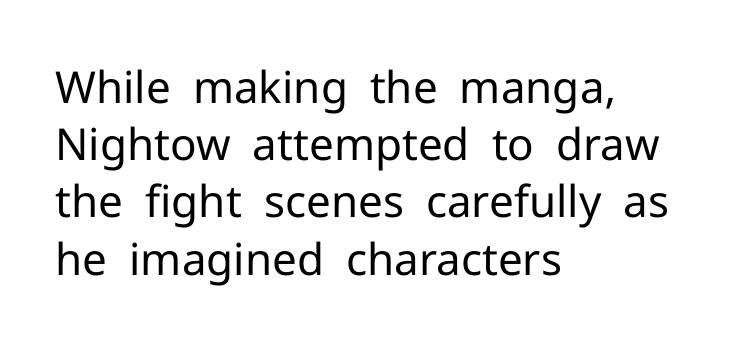
The image shows 44 px regular-weight sans-serif type, upright; set left-aligned, normal line spacing (1.3x), normal letter spacing, not underlined; low stroke contrast and a medium x-height.
